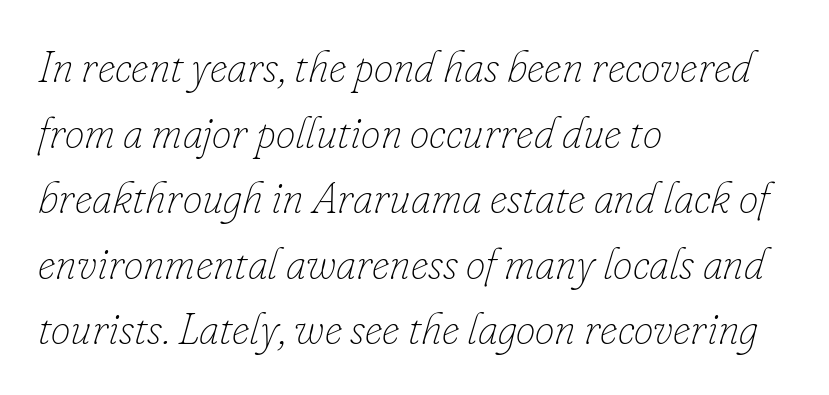
Q: Is the text bold? A: No.
Q: Is the text italic (slanted)? A: Yes, it leans right by about 16 degrees.
Q: Is the text underlined? A: No.
Q: How is the paragraph aligned? A: Left-aligned.
Q: Is the spacing between letters normal or unusually wide? A: Normal.
Q: Is the spacing between lines tight, normal or loose? A: Normal.
Q: Width (condensed, normal, or wide)? A: Normal.
Q: Stroke contrast? A: Low.
Q: x-height? A: Small.
Q: Monospaced? A: No.
